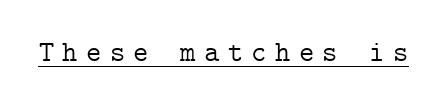
The image shows 29 px light serif type, upright; set unusually wide letter spacing (+0.29 em), underlined; low stroke contrast and a medium x-height.
